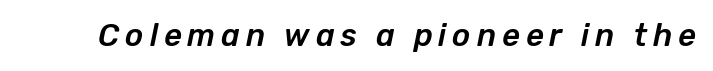
Q: Is the text italic (slanted)? A: Yes, it leans right by about 12 degrees.
Q: Is the text underlined? A: No.
Q: Width (condensed, normal, or wide)? A: Normal.
Q: Stroke contrast? A: Low.
Q: x-height? A: Medium.
Q: Monospaced? A: No.
